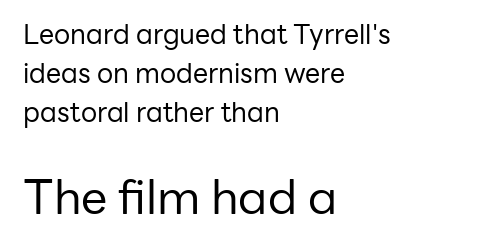
{"serif": "no", "italic": "no", "bold": "no", "weight": "regular", "width": "normal", "stroke_contrast": "low", "x_height": "medium", "monospaced": "no", "underline": "no", "align": "left", "line_spacing": "normal", "line_spacing_ratio": 1.45, "letter_spacing": "normal", "letter_spacing_em": 0.0, "larger_block": "second", "size_ratio": 1.74, "glyph_px": 47}
